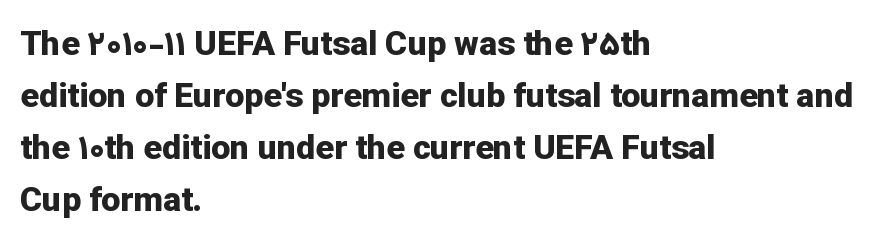
Q: Is the text bold? A: Yes.
Q: Is the text italic (slanted)? A: No, it is upright.
Q: Is the typeface a serif or a sans-serif typeface? A: Sans-serif.
Q: Is the text underlined? A: No.
Q: How is the paragraph aligned? A: Left-aligned.
Q: Is the spacing between letters normal or unusually wide? A: Normal.
Q: Is the spacing between lines tight, normal or loose? A: Normal.
Q: Width (condensed, normal, or wide)? A: Normal.
Q: Stroke contrast? A: Low.
Q: x-height? A: Medium.
Q: Monospaced? A: No.
